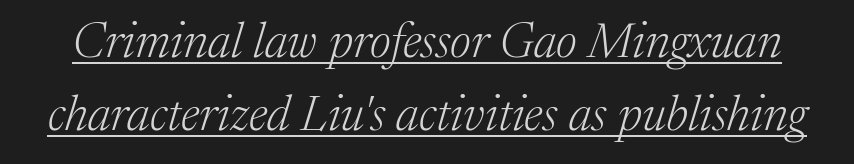
{"serif": "yes", "italic": "yes", "lean": "right", "slant_degrees": 17, "bold": "no", "weight": "light", "width": "normal", "stroke_contrast": "medium", "x_height": "medium", "monospaced": "no", "underline": "yes", "line_spacing": "normal", "line_spacing_ratio": 1.5, "letter_spacing": "normal", "letter_spacing_em": 0.0, "glyph_px": 49}
